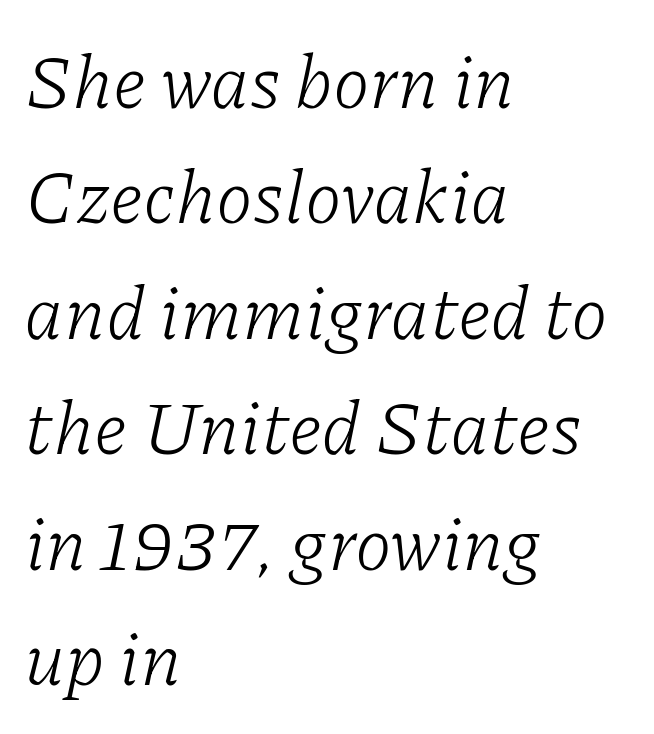
Q: Is the text bold? A: No.
Q: Is the text italic (slanted)? A: Yes, it leans right by about 11 degrees.
Q: Is the typeface a serif or a sans-serif typeface? A: Serif.
Q: Is the text underlined? A: No.
Q: How is the paragraph aligned? A: Left-aligned.
Q: Is the spacing between letters normal or unusually wide? A: Normal.
Q: Is the spacing between lines tight, normal or loose? A: Normal.
Q: Width (condensed, normal, or wide)? A: Normal.
Q: Stroke contrast? A: Low.
Q: x-height? A: Medium.
Q: Monospaced? A: No.
